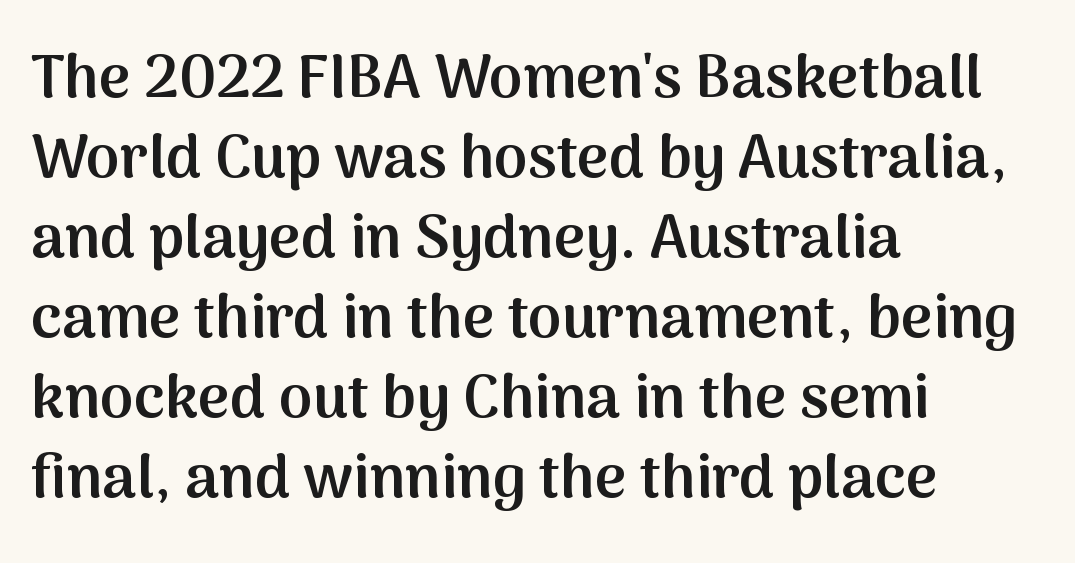
The image shows 61 px semibold sans-serif type, upright; set left-aligned, normal line spacing (1.31x), normal letter spacing, not underlined; medium stroke contrast and a medium x-height.
